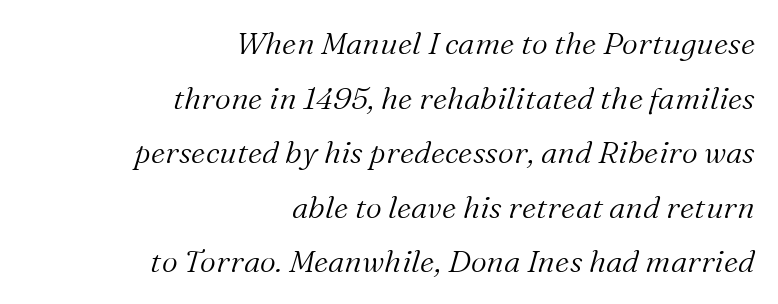
The image shows 31 px light serif type, italic (leaning right); set right-aligned, line spacing 1.76x, normal letter spacing, not underlined; medium stroke contrast and a medium x-height.
